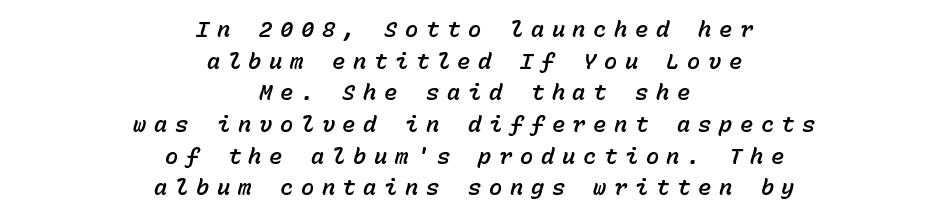
{"italic": "yes", "lean": "right", "slant_degrees": 15, "underline": "no", "align": "center", "line_spacing": "normal", "line_spacing_ratio": 1.44, "letter_spacing": "wide", "letter_spacing_em": 0.35, "glyph_px": 22}
